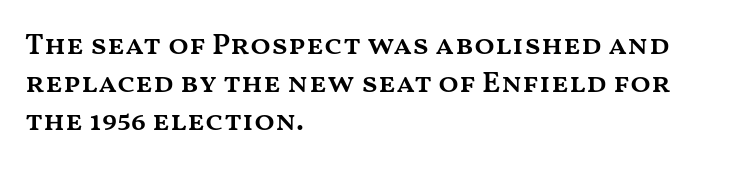
{"italic": "no", "bold": "semi", "weight": "semibold", "width": "wide", "stroke_contrast": "medium", "x_height": "medium", "monospaced": "no", "underline": "no", "align": "left", "line_spacing": "normal", "line_spacing_ratio": 1.27, "letter_spacing": "normal", "letter_spacing_em": 0.0, "glyph_px": 30}
